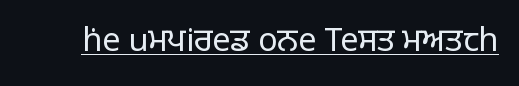
{"serif": "no", "italic": "no", "bold": "no", "weight": "regular", "width": "normal", "stroke_contrast": "low", "x_height": "large", "monospaced": "no", "underline": "yes", "letter_spacing": "normal", "letter_spacing_em": 0.0, "glyph_px": 32}
